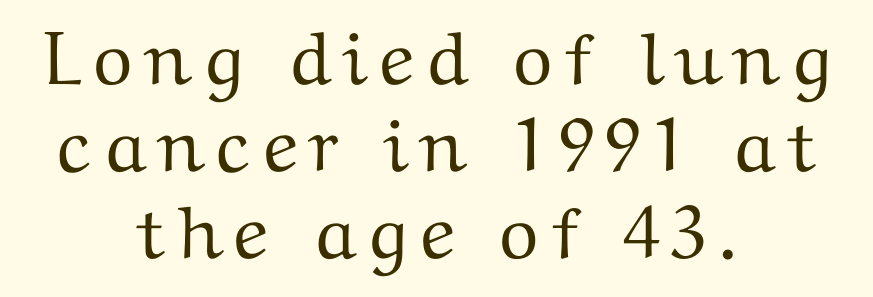
To sum up the face: it has serifs. These lines are rendered in a variable-pitch font. Type without underlining. Notice how the stems are strictly vertical — no italics here. The whitespace from short lines is split evenly between both sides.
